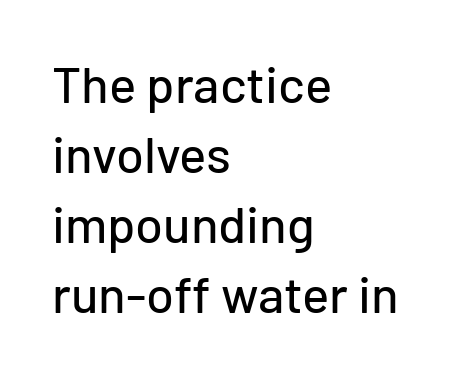
A normal amount of white space separates one row of letters from the next. The paragraph has a hard left edge and a soft right edge. Caption: standard tracking, unaltered. Style check: upright. The rendering uses natural spacing where letterforms have individual widths.
